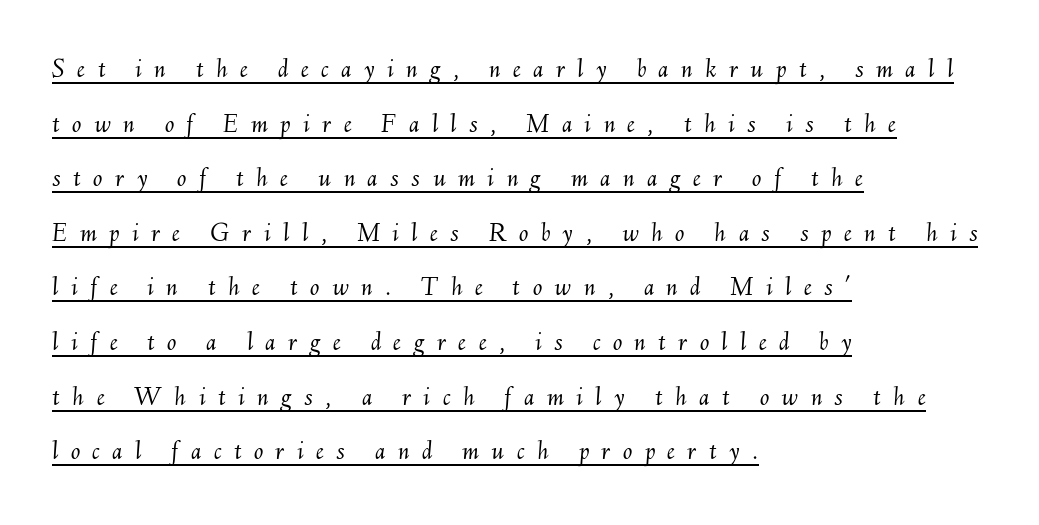
{"italic": "yes", "lean": "right", "slant_degrees": 6, "bold": "no", "weight": "light", "width": "normal", "stroke_contrast": "medium", "x_height": "small", "monospaced": "no", "underline": "yes", "align": "left", "line_spacing": "loose", "line_spacing_ratio": 1.95, "letter_spacing": "wide", "letter_spacing_em": 0.44, "glyph_px": 28}
